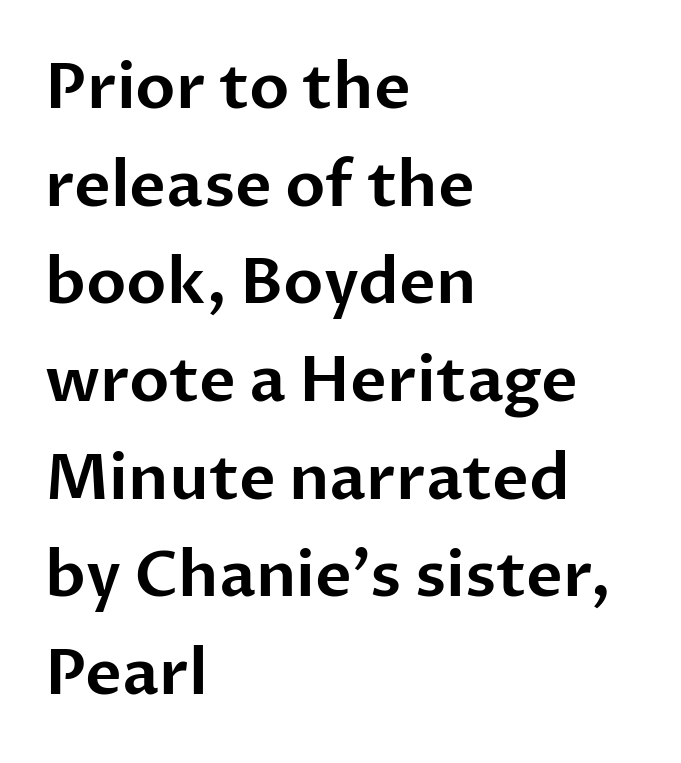
The image shows 63 px sans-serif type, upright; set left-aligned, normal line spacing (1.55x), normal letter spacing, not underlined; low stroke contrast and a medium x-height.
